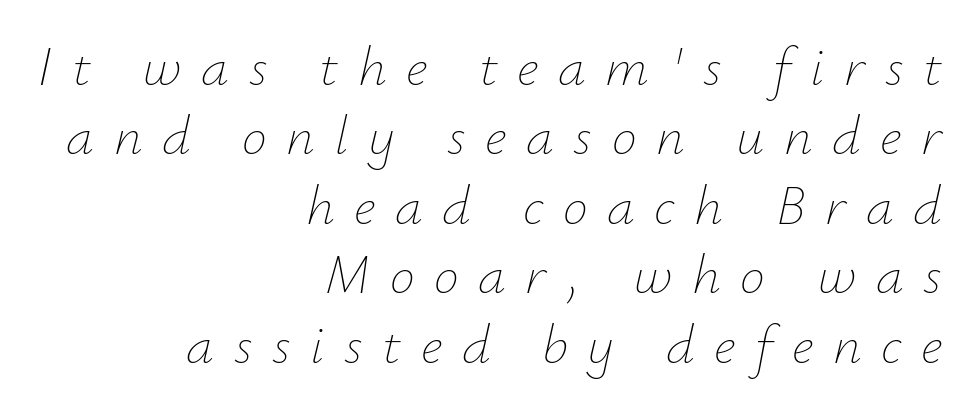
The image shows 56 px thin type, italic (leaning right); set right-aligned, line spacing 1.24x, unusually wide letter spacing (+0.35 em), not underlined; low stroke contrast and a small x-height.
